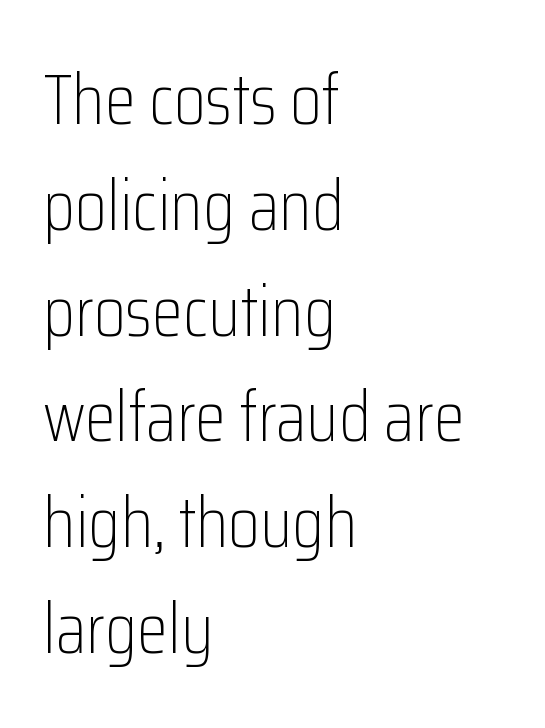
The image shows 71 px light, condensed sans-serif type, upright; set left-aligned, normal line spacing (1.49x), normal letter spacing, not underlined; low stroke contrast and a medium x-height.
